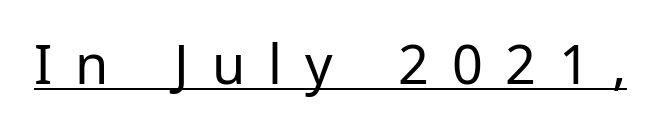
Q: Is the text bold? A: No.
Q: Is the text italic (slanted)? A: No, it is upright.
Q: Is the typeface a serif or a sans-serif typeface? A: Sans-serif.
Q: Is the text underlined? A: Yes.
Q: Is the spacing between letters normal or unusually wide? A: Unusually wide.
Q: Width (condensed, normal, or wide)? A: Normal.
Q: Stroke contrast? A: Low.
Q: x-height? A: Medium.
Q: Monospaced? A: No.
